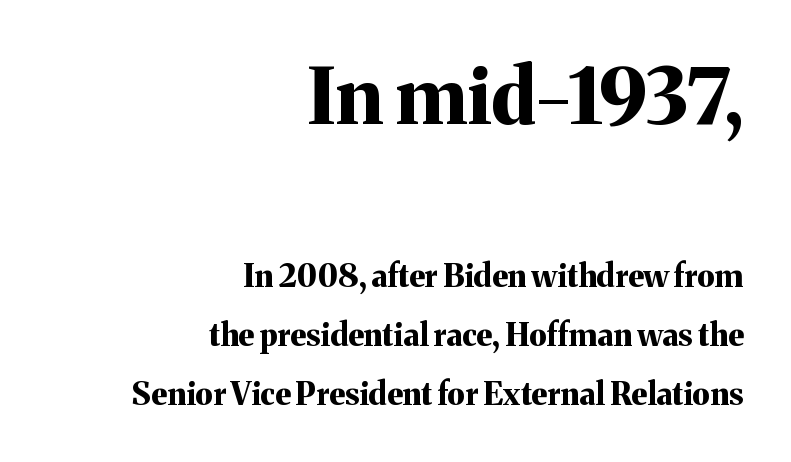
Q: Is the text bold? A: Yes.
Q: Is the text italic (slanted)? A: No, it is upright.
Q: Is the typeface a serif or a sans-serif typeface? A: Serif.
Q: Is the text underlined? A: No.
Q: How is the paragraph aligned? A: Right-aligned.
Q: Is the spacing between letters normal or unusually wide? A: Normal.
Q: Is the spacing between lines tight, normal or loose? A: Loose.
Q: Which block of text is set in a larger size, the first (top) or the second (bottom)? A: The first (top) one.
Q: Width (condensed, normal, or wide)? A: Normal.
Q: Stroke contrast? A: Medium.
Q: x-height? A: Medium.
Q: Monospaced? A: No.
